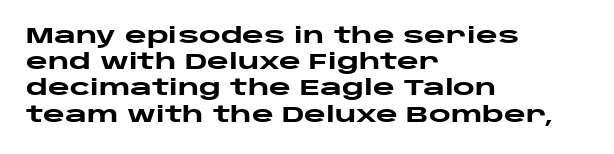
Q: Is the text bold? A: Yes.
Q: Is the text italic (slanted)? A: No, it is upright.
Q: Is the text underlined? A: No.
Q: How is the paragraph aligned? A: Left-aligned.
Q: Is the spacing between letters normal or unusually wide? A: Normal.
Q: Is the spacing between lines tight, normal or loose? A: Normal.
